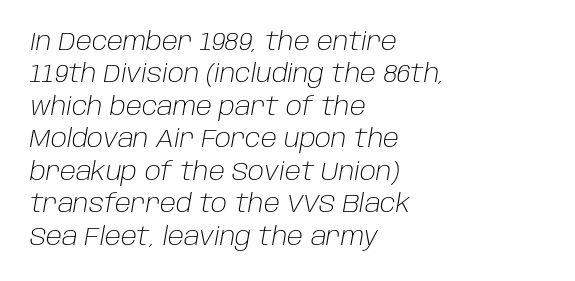
Q: Is the text bold? A: No.
Q: Is the text italic (slanted)? A: Yes, it leans right by about 10 degrees.
Q: Is the text underlined? A: No.
Q: How is the paragraph aligned? A: Left-aligned.
Q: Is the spacing between letters normal or unusually wide? A: Normal.
Q: Is the spacing between lines tight, normal or loose? A: Normal.
